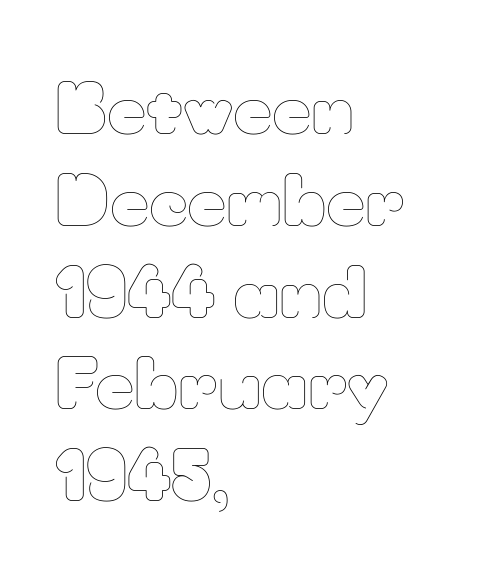
The lines are quadded left. When letters stand straight like this, we call the style roman or upright. The baseline area is clear. The letterforms sit at book weight or below. Each word holds together tightly as a unit, with standard inter-letter gaps. This sample keeps an unexceptional amount of space between lines.
